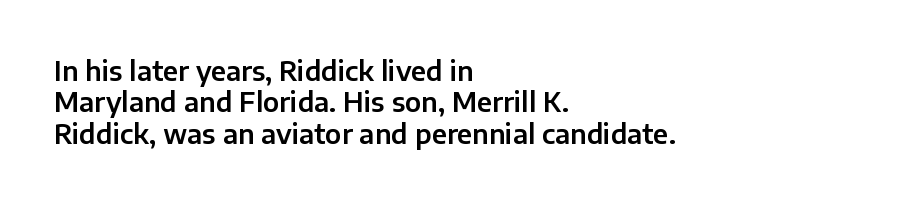
Q: Is the text italic (slanted)? A: No, it is upright.
Q: Is the text underlined? A: No.
Q: How is the paragraph aligned? A: Left-aligned.
Q: Is the spacing between letters normal or unusually wide? A: Normal.
